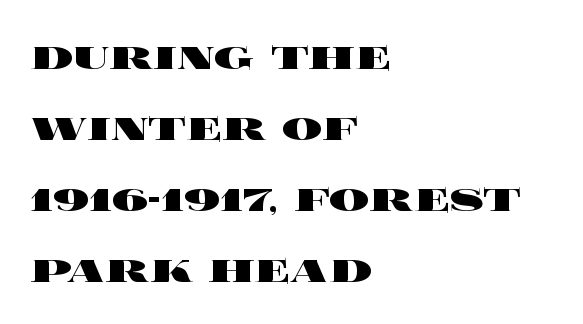
How would I describe the line gaps? Plain and ordinary. The lettering holds an erect, upright posture throughout. Visually the block forms a straight wall on the left and a jagged coastline on the right. Nothing unusual about the tracking: characters are spaced as the font intends. Heavy, bold letterforms. Character widths vary here, with narrow letters taking less room than wide ones.
